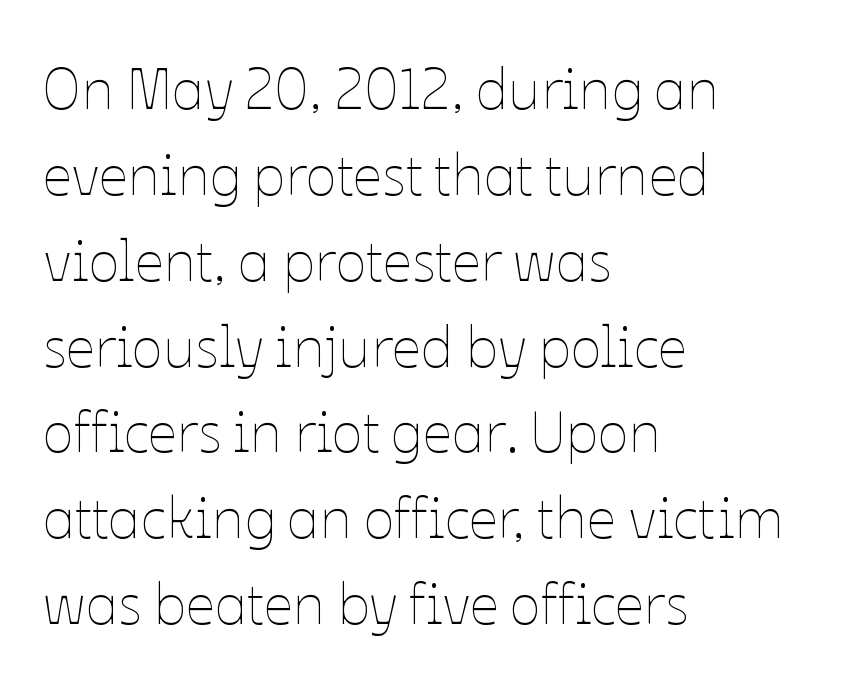
Q: Is the text bold? A: No.
Q: Is the text italic (slanted)? A: No, it is upright.
Q: Is the text underlined? A: No.
Q: How is the paragraph aligned? A: Left-aligned.
Q: Is the spacing between letters normal or unusually wide? A: Normal.
Q: Is the spacing between lines tight, normal or loose? A: Normal.
Q: Width (condensed, normal, or wide)? A: Normal.
Q: Stroke contrast? A: Low.
Q: x-height? A: Medium.
Q: Monospaced? A: No.
